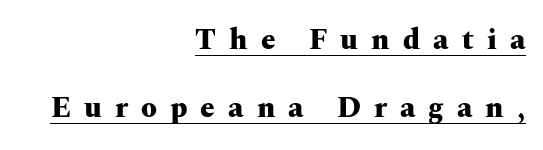
{"serif": "yes", "italic": "no", "bold": "yes", "weight": "heavy", "width": "wide", "stroke_contrast": "medium", "x_height": "medium", "monospaced": "no", "underline": "yes", "align": "right", "line_spacing": "loose", "line_spacing_ratio": 2.35, "letter_spacing": "wide", "letter_spacing_em": 0.45, "glyph_px": 29}
